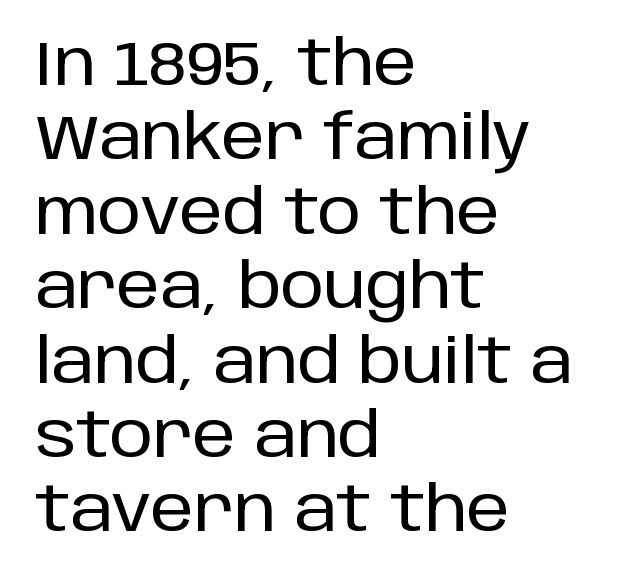
{"serif": "no", "italic": "no", "width": "normal", "stroke_contrast": "low", "x_height": "large", "monospaced": "no", "underline": "no", "align": "left", "line_spacing_ratio": 1.2, "letter_spacing": "normal", "letter_spacing_em": 0.0, "glyph_px": 62}
